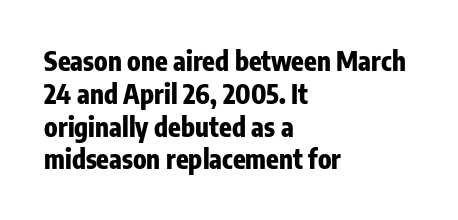
{"italic": "no", "bold": "yes", "underline": "no", "align": "left", "line_spacing": "normal", "line_spacing_ratio": 1.26, "letter_spacing": "normal", "letter_spacing_em": 0.0, "glyph_px": 26}
